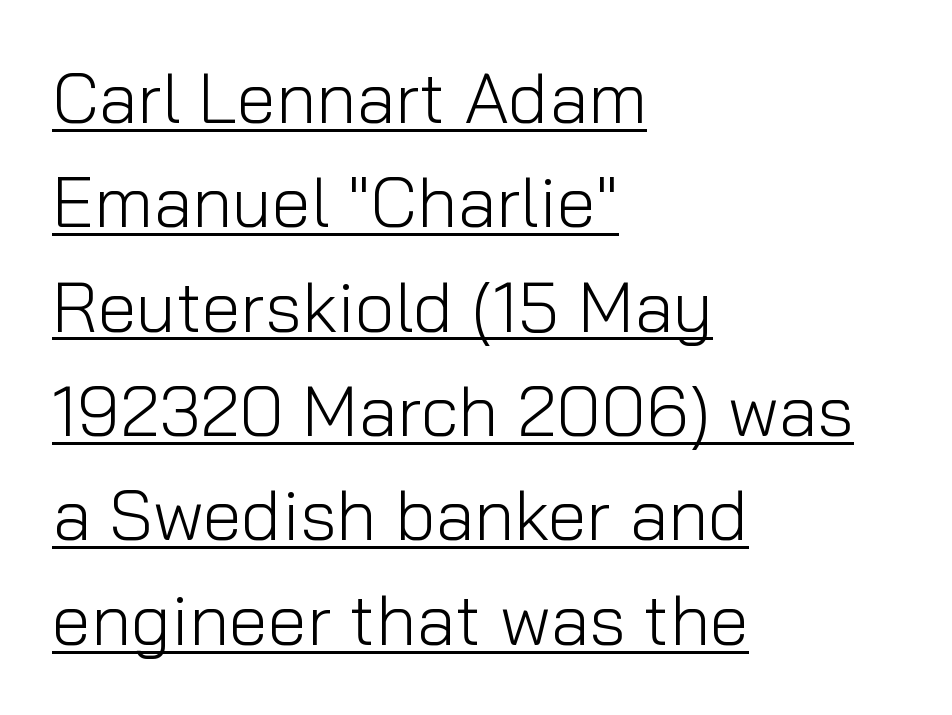
Is there an underline? Yes — a line sits under the letters. Does the lettering tilt? It doesn't — this is upright. Short note: letters normally spaced. Unbolded letterforms with no extra heft.
